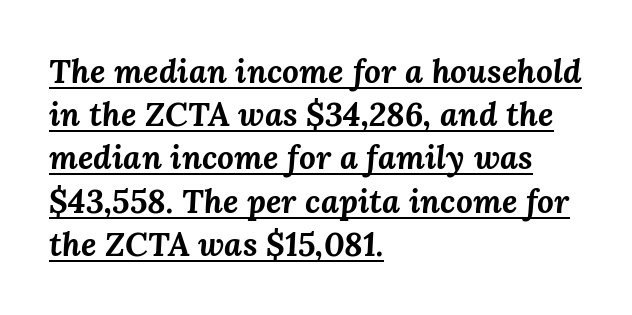
The image shows 33 px bold type, italic (leaning right); set left-aligned, normal line spacing (1.31x), normal letter spacing, underlined; medium stroke contrast and a medium x-height.
